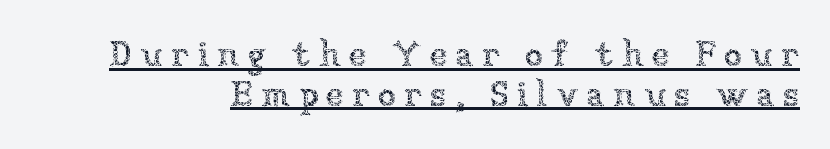
{"italic": "no", "bold": "no", "weight": "thin", "width": "normal", "stroke_contrast": "low", "x_height": "medium", "monospaced": "no", "underline": "yes", "line_spacing": "tight", "line_spacing_ratio": 1.1, "letter_spacing": "wide", "letter_spacing_em": 0.23, "glyph_px": 36}
